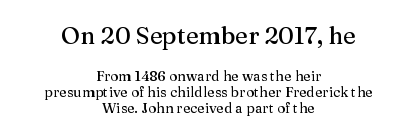
Casual observation: everything's sitting right in the middle. No italicization has been applied; the sample stays upright. Larger block? The one above; the one below is distinctly smaller. You could call the tracking neutral — neither tight nor loose. Clear beneath every line of the passage.
